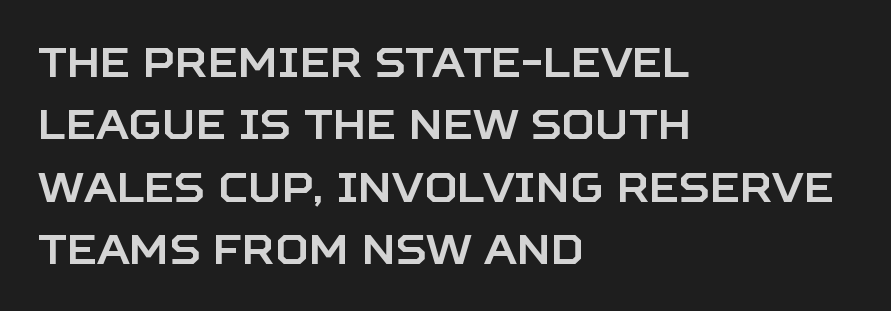
Ordinary non-slanted type is in use. Type style note: lacks serifs. The paragraph has a hard left edge and a soft right edge. Tracking here is standard; glyphs follow each other at the usual distance. The passage shown stacks its lines at a standard gap.
